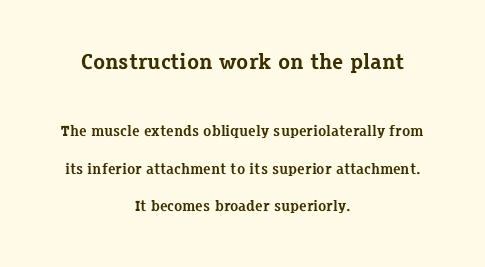
Does the copy run flush right? No — it is centered line by line. Rendered with straight, roman letterforms. Character size in the leading block exceeds that of the trailing block. Students, note that the glyphs here touch the page at normal intervals. Letters rest on an invisible, unmarked baseline.
